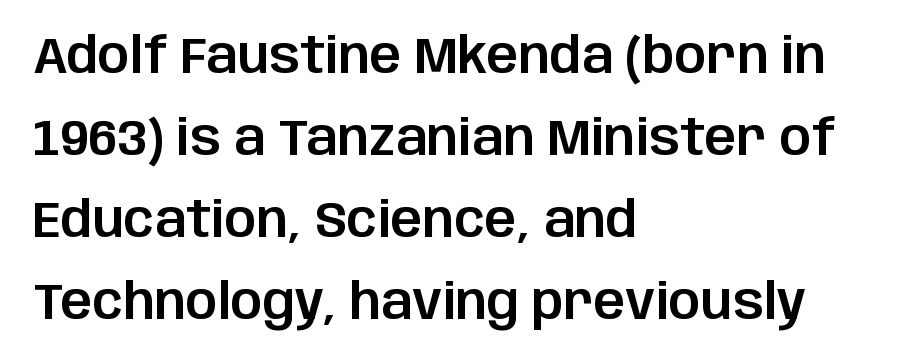
The letters stand straight up with perfectly vertical stems. Stroke terminals: plain, sans-serif. Successive baselines arrive at the customary interval. Bare-footed words on every line. Between one letter and the next there's only the usual sliver of space. Leftover space on each line is placed entirely after the last word.
